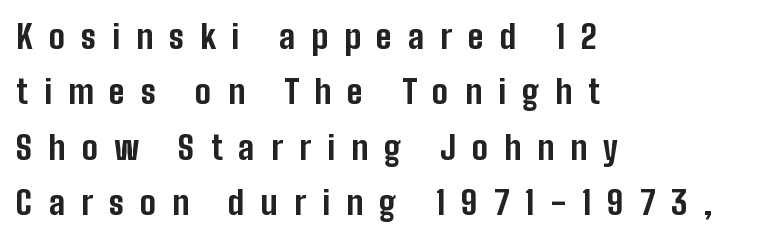
The gaps between neighbouring characters are conspicuously large. Compared with a centered layout, this one pins lines to the left instead. Chunky letters — that's bold for sure. Characters remain perfectly vertical along every line.
